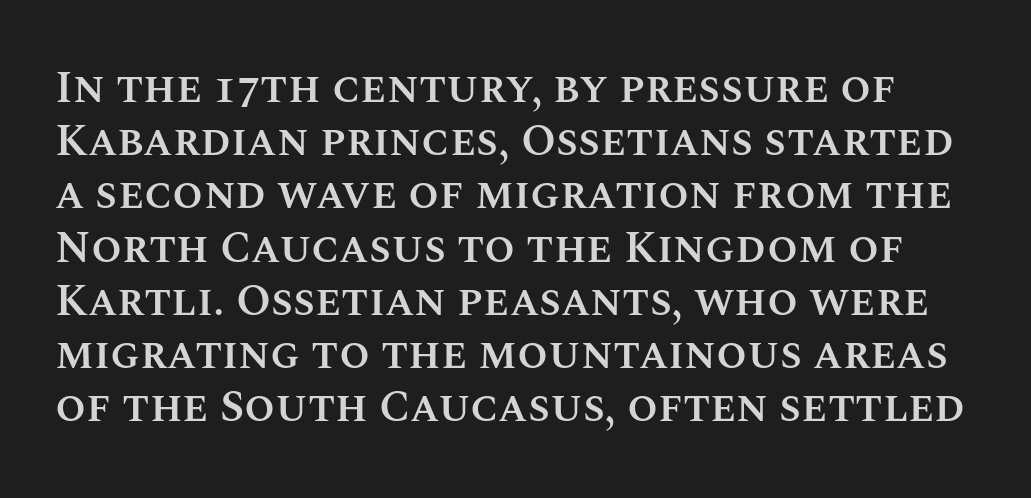
Q: Is the text bold? A: Semi-bold.
Q: Is the text italic (slanted)? A: No, it is upright.
Q: Is the text underlined? A: No.
Q: Is the spacing between letters normal or unusually wide? A: Normal.
Q: Width (condensed, normal, or wide)? A: Normal.
Q: Stroke contrast? A: Medium.
Q: x-height? A: Large.
Q: Monospaced? A: No.
